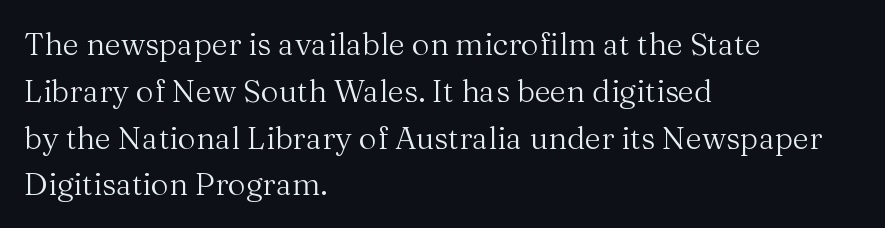
Do the characters align in a grid? No, the font is proportional. Reading down the block, your eye returns to a fixed left position each line. Just letters on the line, the space beneath them empty. The face used here is seriffed, in the tradition of book romans. Compared with typical body copy, the letter spacing here is the same.
